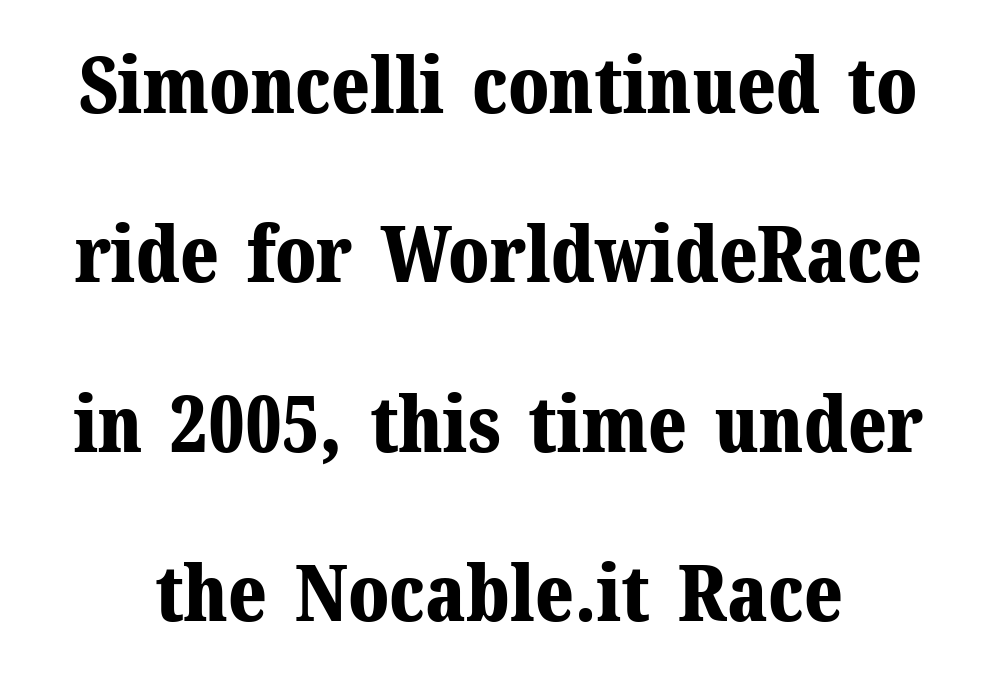
Q: Is the text bold? A: Yes.
Q: Is the text italic (slanted)? A: No, it is upright.
Q: Is the typeface a serif or a sans-serif typeface? A: Serif.
Q: Is the text underlined? A: No.
Q: Is the spacing between letters normal or unusually wide? A: Normal.
Q: Is the spacing between lines tight, normal or loose? A: Loose.
Q: Width (condensed, normal, or wide)? A: Normal.
Q: Stroke contrast? A: Medium.
Q: x-height? A: Medium.
Q: Monospaced? A: No.
